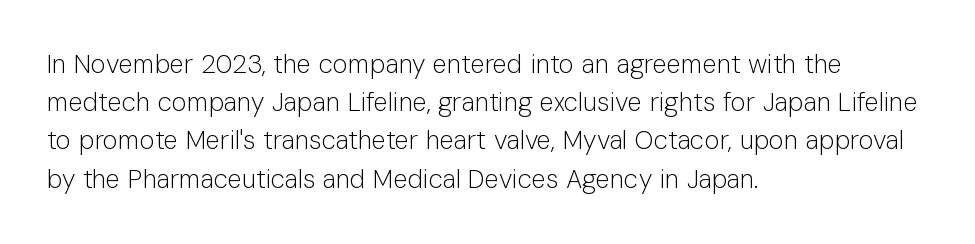
The vertical gap from one line to the next is medium. Quick note: underline off. The characters are drawn with everyday or finer stroke widths. A typesetter would mark this as roman, not italic. Caption: multi-line text, flush left, ragged right.
